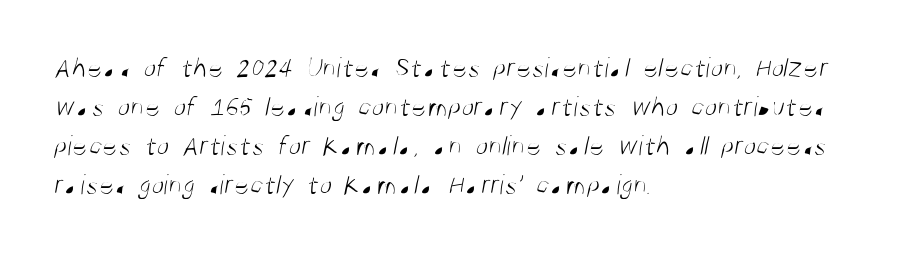
The image shows 29 px light, condensed sans-serif type; set left-aligned, normal line spacing (1.34x), normal letter spacing, not underlined; medium stroke contrast and a large x-height.
